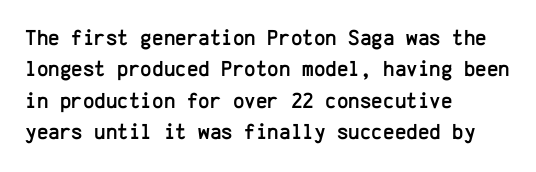
The image shows 22 px text type, upright; set left-aligned, normal line spacing (1.43x), normal letter spacing, not underlined.
